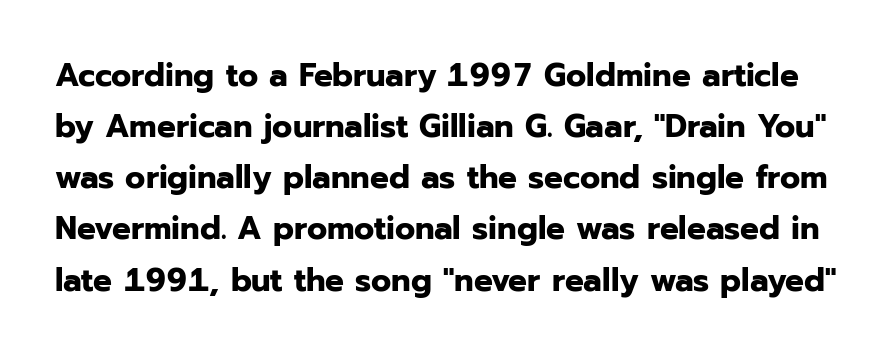
{"serif": "no", "italic": "no", "bold": "yes", "weight": "bold", "width": "normal", "stroke_contrast": "low", "x_height": "medium", "monospaced": "no", "underline": "no", "line_spacing": "normal", "line_spacing_ratio": 1.55, "letter_spacing": "normal", "letter_spacing_em": 0.0, "glyph_px": 33}
